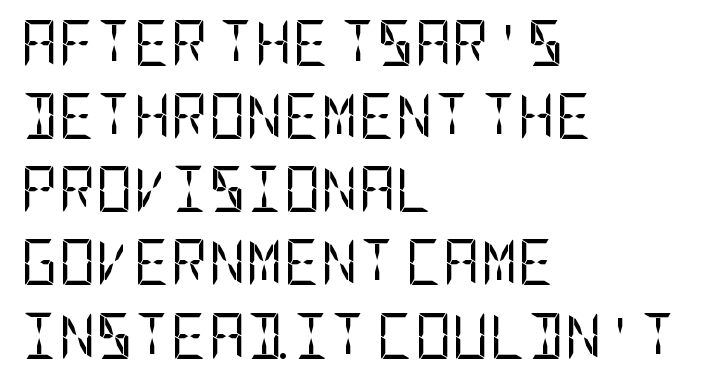
{"serif": "no", "italic": "no", "bold": "no", "weight": "regular", "width": "condensed", "stroke_contrast": "low", "x_height": "large", "underline": "no", "align": "left", "line_spacing": "normal", "line_spacing_ratio": 1.59, "letter_spacing": "normal", "letter_spacing_em": 0.0, "glyph_px": 46}
